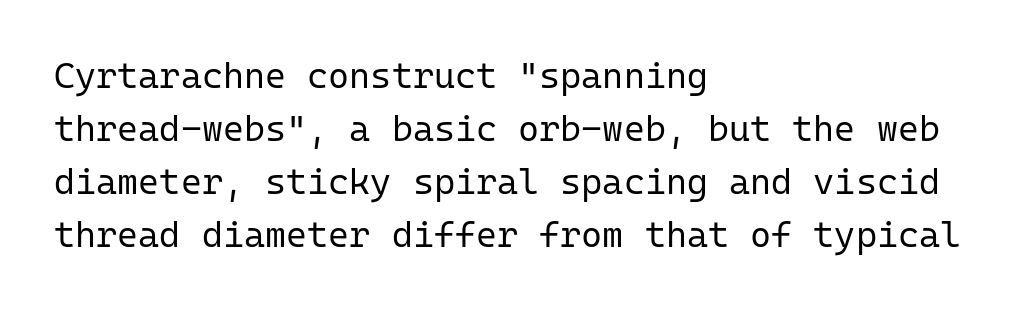
Q: Is the text bold? A: No.
Q: Is the text italic (slanted)? A: No, it is upright.
Q: Is the typeface a serif or a sans-serif typeface? A: Sans-serif.
Q: Is the text underlined? A: No.
Q: How is the paragraph aligned? A: Left-aligned.
Q: Is the spacing between letters normal or unusually wide? A: Normal.
Q: Is the spacing between lines tight, normal or loose? A: Normal.
Q: Width (condensed, normal, or wide)? A: Normal.
Q: Stroke contrast? A: Low.
Q: x-height? A: Medium.
Q: Monospaced? A: Yes.
